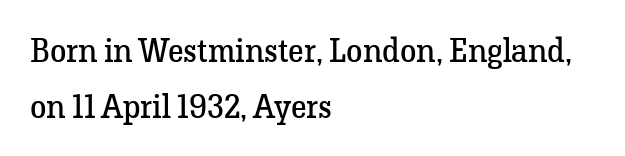
The image shows 33 px regular-weight serif type, upright; set left-aligned, normal line spacing (1.69x), normal letter spacing, not underlined; low stroke contrast and a medium x-height.
